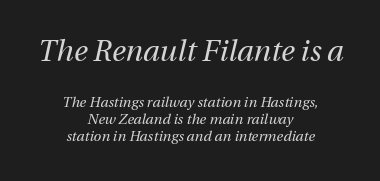
Q: Is the text bold? A: No.
Q: Is the text italic (slanted)? A: Yes, it leans right by about 12 degrees.
Q: Is the text underlined? A: No.
Q: How is the paragraph aligned? A: Centered.
Q: Is the spacing between letters normal or unusually wide? A: Normal.
Q: Which block of text is set in a larger size, the first (top) or the second (bottom)? A: The first (top) one.
Q: Width (condensed, normal, or wide)? A: Normal.
Q: Stroke contrast? A: Medium.
Q: x-height? A: Medium.
Q: Monospaced? A: No.
